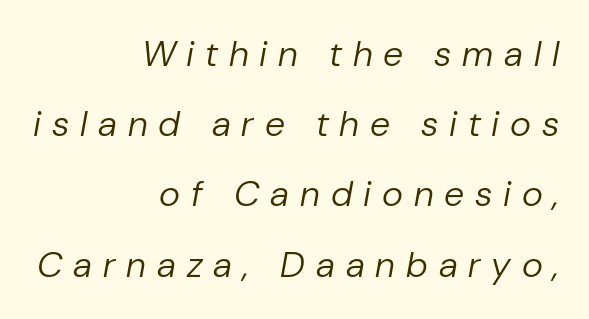
{"italic": "yes", "lean": "right", "slant_degrees": 10, "bold": "no", "weight": "regular", "width": "normal", "stroke_contrast": "low", "x_height": "medium", "monospaced": "no", "underline": "no", "align": "right", "line_spacing": "loose", "line_spacing_ratio": 1.95, "letter_spacing": "wide", "letter_spacing_em": 0.3, "glyph_px": 36}
